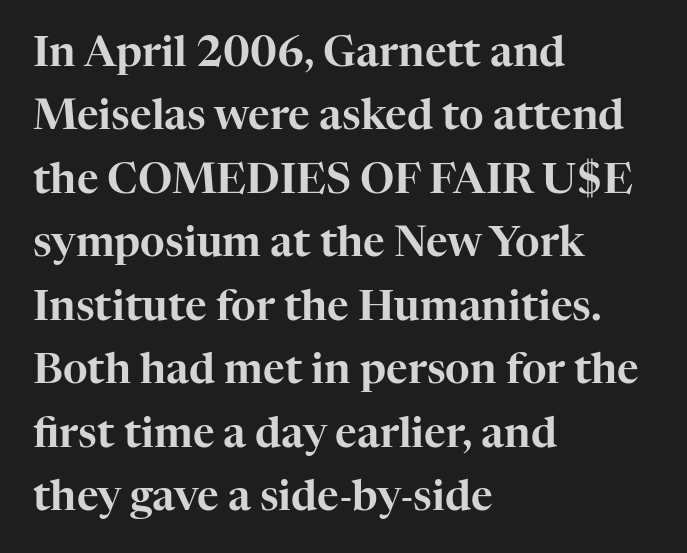
Baseline-to-baseline distance is the conventional proportion of letter height. These lines stack with their left ends in a neat column. Just letters on the line, the space beneath them empty. The letters carry serifs — small finishing strokes at the ends of their stems. These lines are rendered in a variable-pitch font. The type sits square on the baseline with zero lean.
